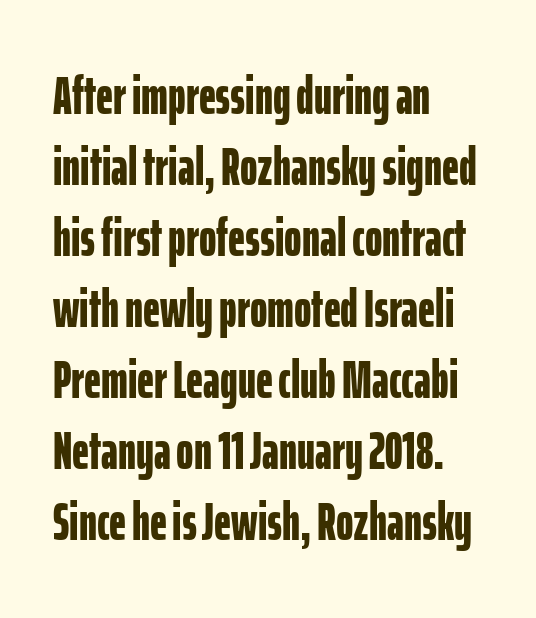
The image shows 53 px bold, condensed sans-serif type, upright; set left-aligned, normal line spacing (1.34x), normal letter spacing, not underlined; low stroke contrast and a medium x-height.
